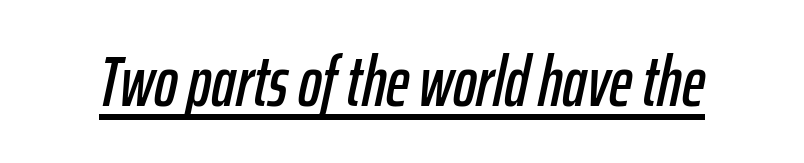
The image shows 71 px condensed type, italic (leaning right); set normal letter spacing, underlined; low stroke contrast and a medium x-height.
